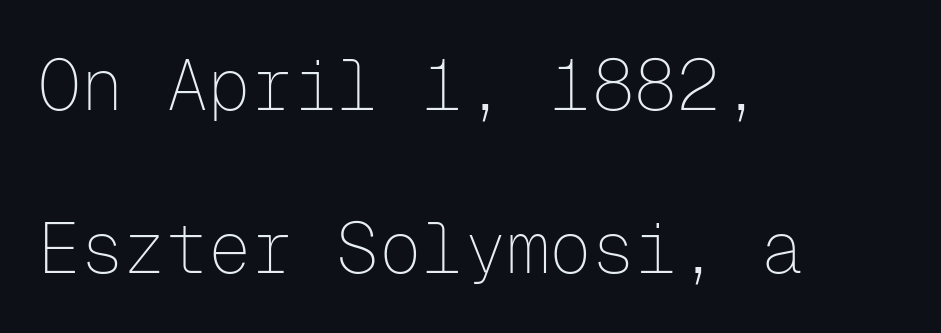
{"serif": "no", "italic": "no", "bold": "no", "weight": "thin", "width": "normal", "stroke_contrast": "low", "x_height": "medium", "monospaced": "yes", "underline": "no", "align": "left", "line_spacing": "loose", "line_spacing_ratio": 2.3, "letter_spacing": "normal", "letter_spacing_em": 0.0, "glyph_px": 71}
